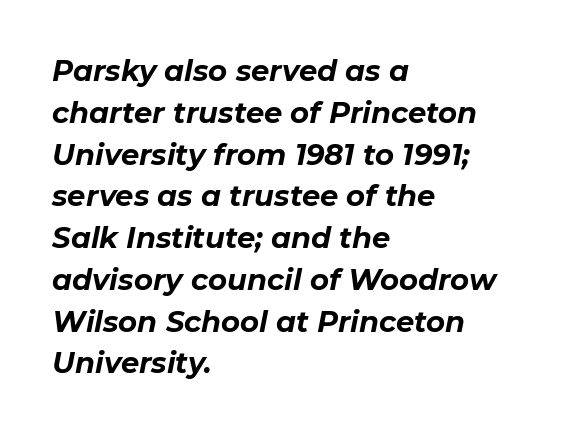
The image shows 29 px bold type, italic (leaning right); set left-aligned, normal line spacing (1.44x), normal letter spacing, not underlined; low stroke contrast and a medium x-height.
